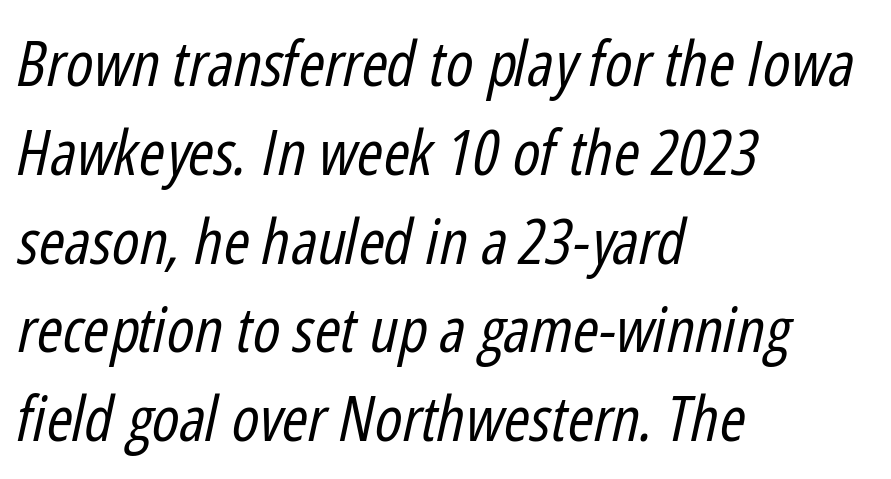
{"italic": "yes", "lean": "right", "slant_degrees": 12, "bold": "no", "weight": "regular", "width": "condensed", "stroke_contrast": "low", "x_height": "medium", "monospaced": "no", "underline": "no", "align": "left", "line_spacing": "normal", "line_spacing_ratio": 1.41, "letter_spacing": "normal", "letter_spacing_em": 0.0, "glyph_px": 63}
